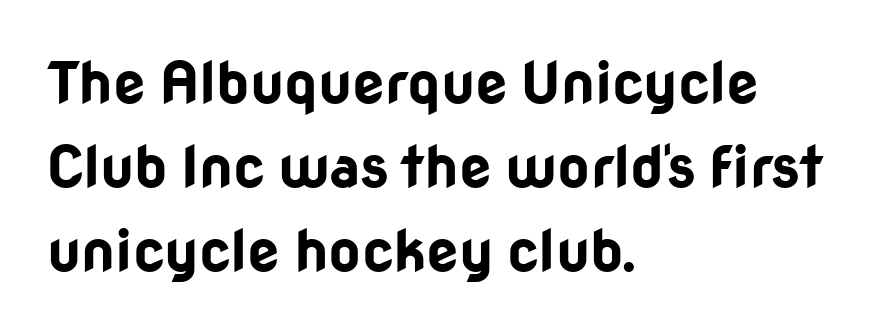
The image shows 57 px bold sans-serif type, upright; set left-aligned, normal line spacing (1.47x), normal letter spacing, not underlined; low stroke contrast and a medium x-height.
